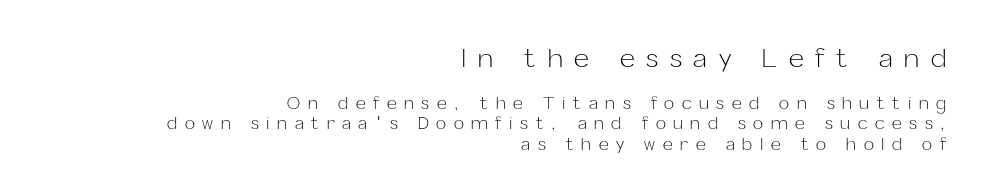
All the whitespace from short lines collects on the left. Between these two stacked blocks, the higher one wins on size. Is the stroke heavy? The answer is a plain regular-or-lighter. No word sits above an underline. Look at the tracking — it's clearly loosened, letters drifting apart.
